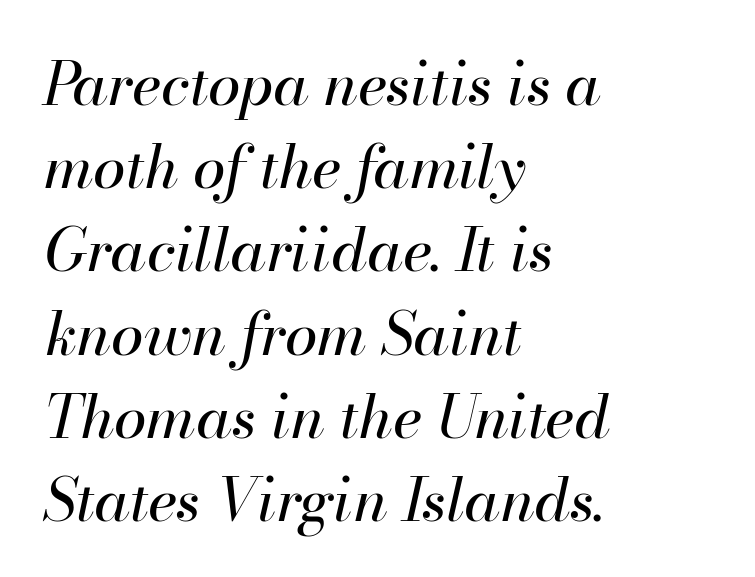
Q: Is the text bold? A: No.
Q: Is the text italic (slanted)? A: Yes, it leans right by about 13 degrees.
Q: Is the text underlined? A: No.
Q: How is the paragraph aligned? A: Left-aligned.
Q: Is the spacing between letters normal or unusually wide? A: Normal.
Q: Is the spacing between lines tight, normal or loose? A: Normal.
Q: Width (condensed, normal, or wide)? A: Normal.
Q: Stroke contrast? A: High.
Q: x-height? A: Small.
Q: Monospaced? A: No.
